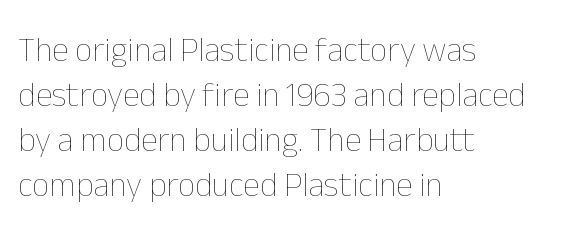
Heft: none added — not bold. Each letter keeps its own natural width here, so spacing adapts to shape. The space directly below the letters is spotless. What's the leading like? Ordinary, nothing unusual.
